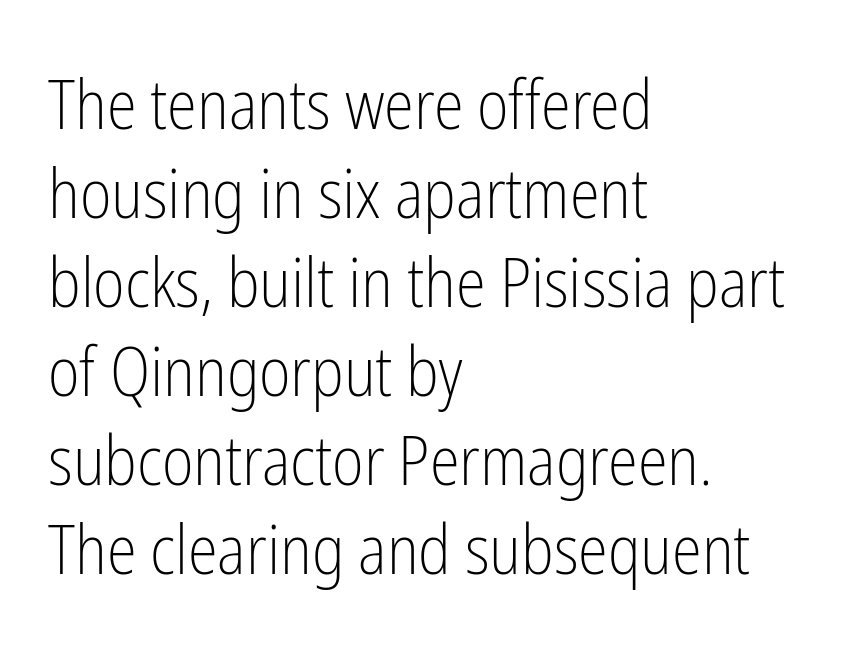
The image shows 68 px light, condensed sans-serif type, upright; set left-aligned, normal line spacing (1.31x), normal letter spacing, not underlined; low stroke contrast and a medium x-height.
